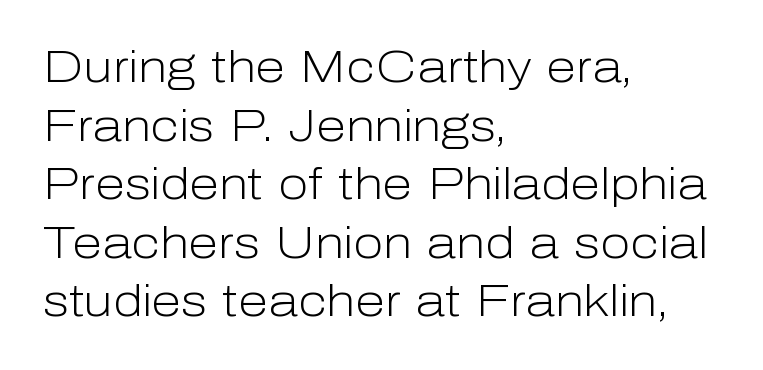
Q: Is the text bold? A: No.
Q: Is the text italic (slanted)? A: No, it is upright.
Q: Is the typeface a serif or a sans-serif typeface? A: Sans-serif.
Q: Is the text underlined? A: No.
Q: How is the paragraph aligned? A: Left-aligned.
Q: Is the spacing between letters normal or unusually wide? A: Normal.
Q: Is the spacing between lines tight, normal or loose? A: Normal.
Q: Width (condensed, normal, or wide)? A: Normal.
Q: Stroke contrast? A: Low.
Q: x-height? A: Medium.
Q: Monospaced? A: No.
